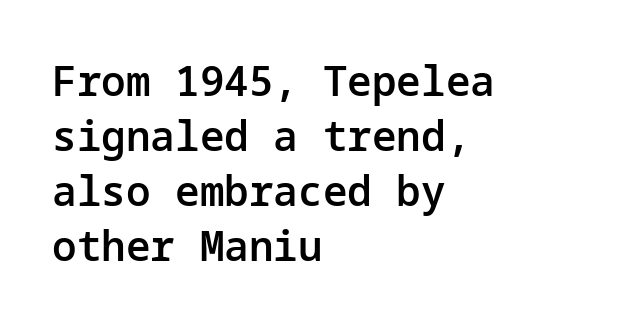
{"serif": "no", "italic": "no", "bold": "semi", "weight": "semibold", "width": "normal", "stroke_contrast": "low", "x_height": "medium", "underline": "no", "align": "left", "line_spacing": "normal", "line_spacing_ratio": 1.34, "letter_spacing": "normal", "letter_spacing_em": 0.0, "glyph_px": 41}
